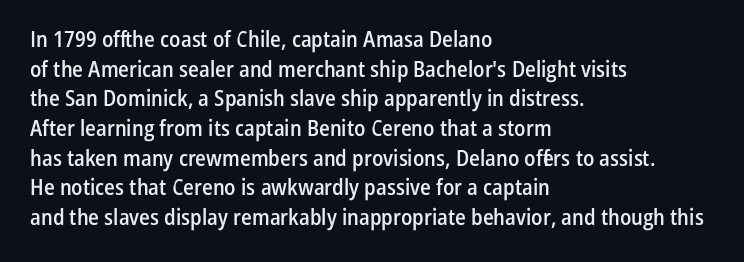
No word sits above an underline. Look at the stroke-to-counter ratio: somewhat heavy, a semibold. When letters stand straight like this, we call the style roman or upright. Observe the ordinary spacing: letters are neighbours, not strangers. The space between consecutive lines is moderate.
